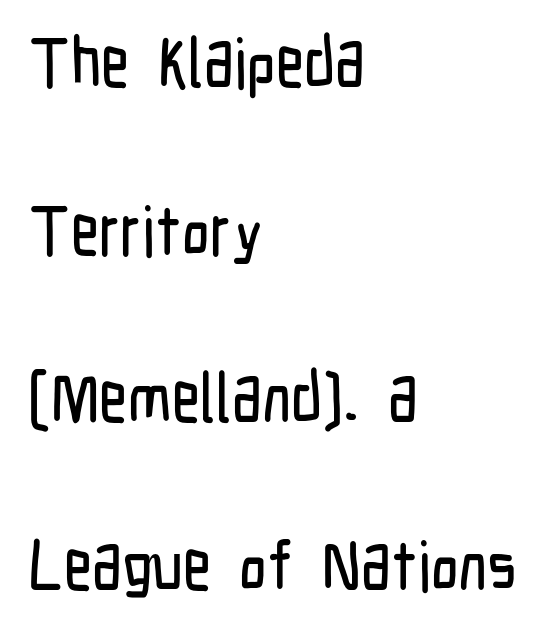
{"serif": "no", "italic": "no", "width": "condensed", "stroke_contrast": "low", "x_height": "medium", "monospaced": "no", "underline": "no", "align": "left", "line_spacing": "loose", "line_spacing_ratio": 2.43, "letter_spacing": "normal", "letter_spacing_em": 0.0, "glyph_px": 69}
